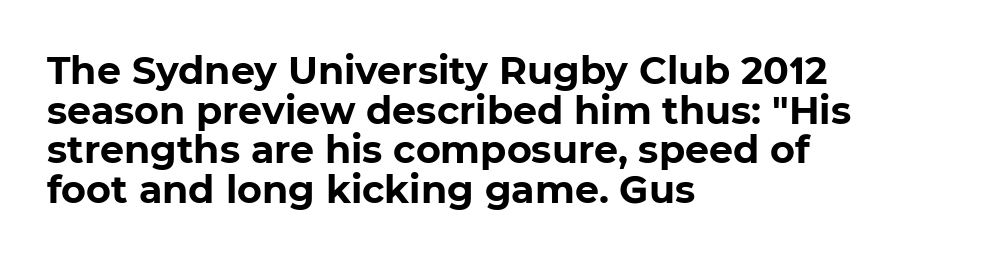
The image shows 38 px bold sans-serif type; set left-aligned, tight line spacing (1.04x), normal letter spacing, not underlined; low stroke contrast and a medium x-height.
